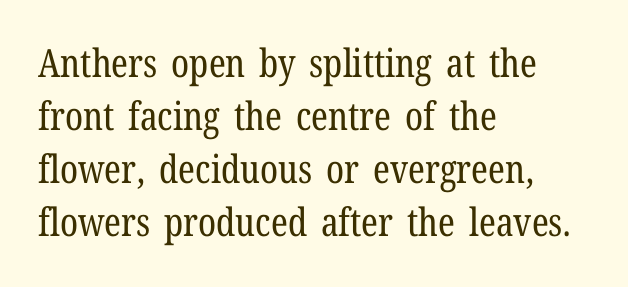
The image shows 39 px regular-weight, condensed serif type, upright; set left-aligned, normal line spacing (1.36x), normal letter spacing, not underlined; low stroke contrast and a medium x-height.
